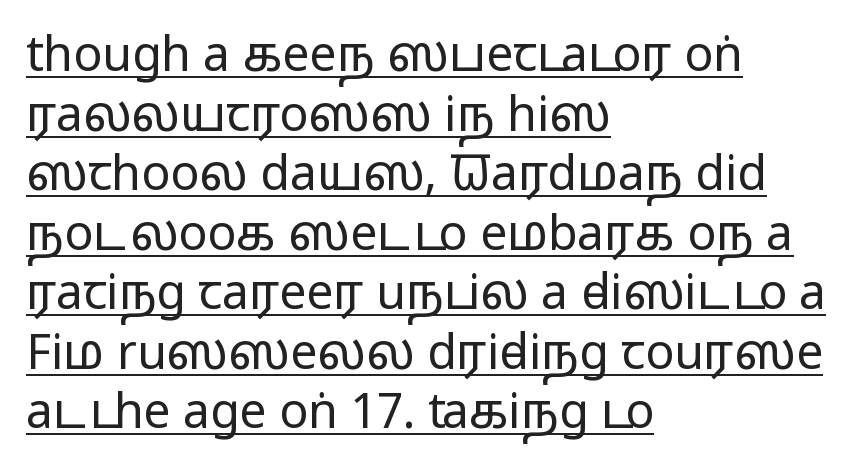
{"serif": "no", "italic": "no", "bold": "no", "weight": "regular", "width": "wide", "stroke_contrast": "low", "x_height": "medium", "monospaced": "no", "underline": "yes", "align": "left", "line_spacing_ratio": 1.24, "letter_spacing": "normal", "letter_spacing_em": 0.0, "glyph_px": 48}
